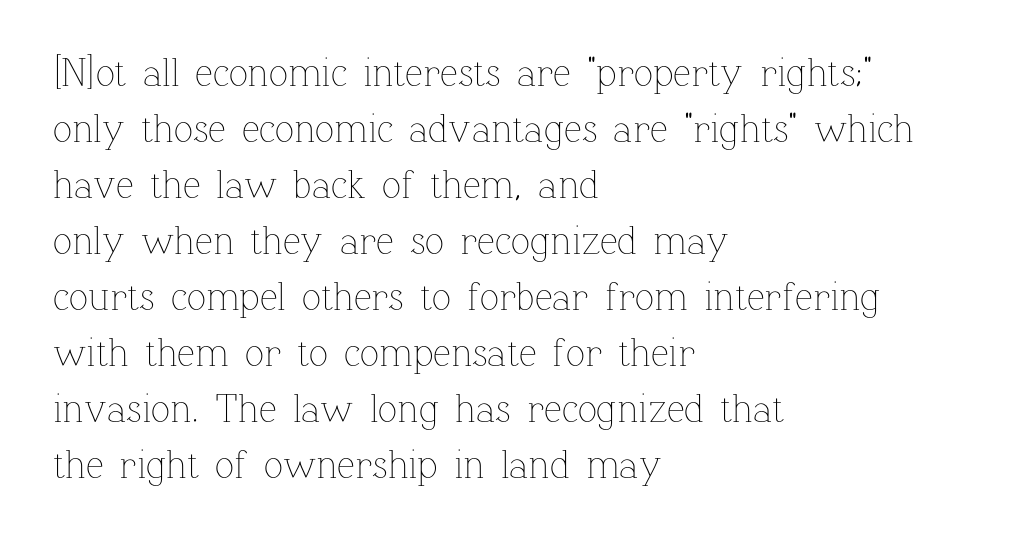
The image shows 40 px thin type, upright; set left-aligned, normal line spacing (1.4x), normal letter spacing, not underlined; low stroke contrast and a medium x-height.
